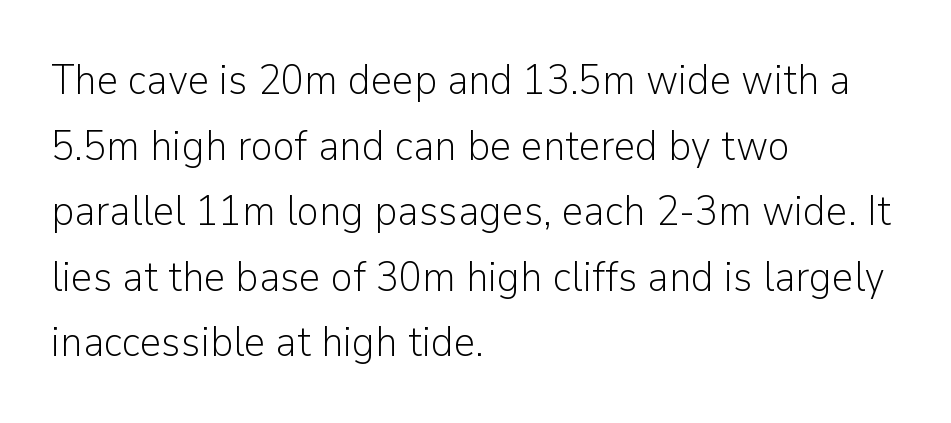
The image shows 42 px light sans-serif type, upright; set left-aligned, normal line spacing (1.56x), normal letter spacing, not underlined; low stroke contrast and a medium x-height.
